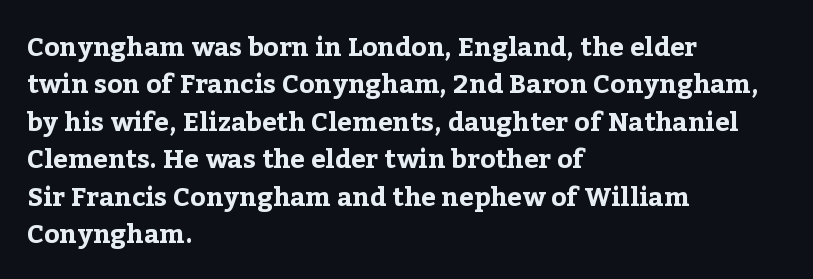
When letters stand straight like this, we call the style roman or upright. A clean baseline with only descenders dipping below it. Horizontally, the lines are justified to the leading edge only. Is there much room between lines? A standard amount, neither cramped nor airy.
